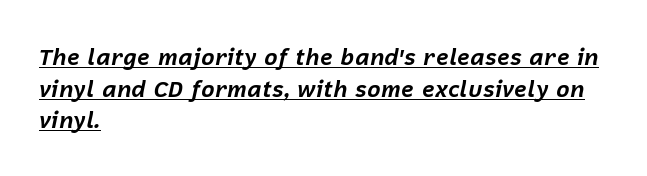
{"italic": "yes", "lean": "right", "slant_degrees": 12, "bold": "yes", "underline": "yes", "align": "left", "line_spacing": "normal", "line_spacing_ratio": 1.37, "letter_spacing": "normal", "letter_spacing_em": 0.0, "glyph_px": 23}
